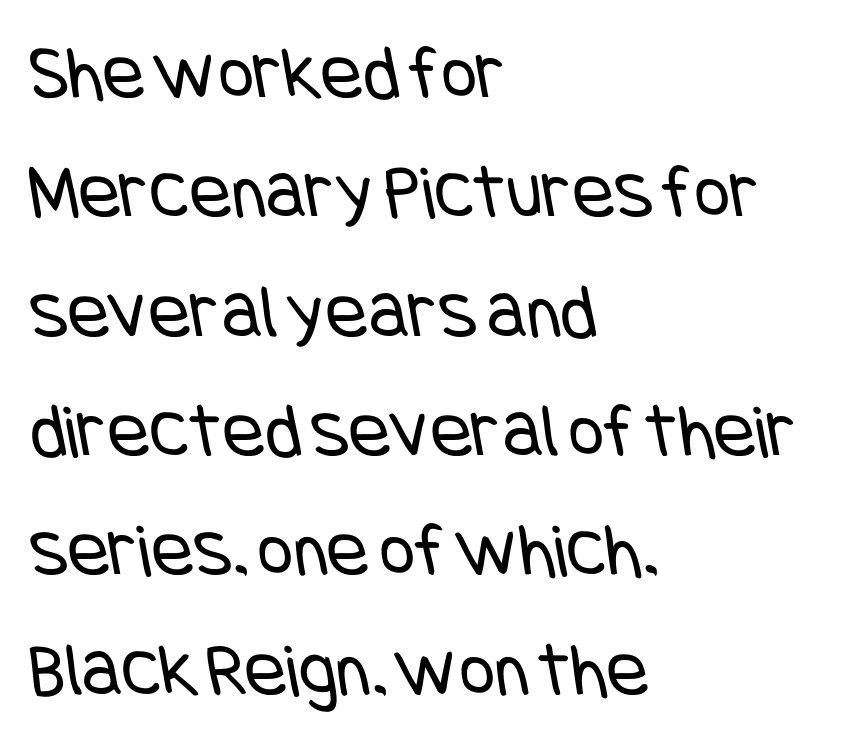
The image shows 78 px regular-weight, condensed sans-serif type; set left-aligned, normal line spacing (1.53x), normal letter spacing, not underlined; low stroke contrast and a large x-height.
